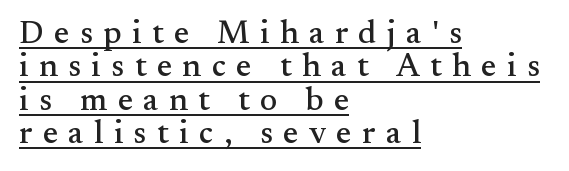
{"serif": "yes", "italic": "no", "width": "normal", "stroke_contrast": "medium", "x_height": "small", "monospaced": "no", "underline": "yes", "align": "left", "line_spacing": "tight", "line_spacing_ratio": 1.04, "letter_spacing": "wide", "letter_spacing_em": 0.33, "glyph_px": 32}
